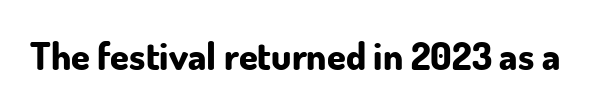
{"serif": "no", "italic": "no", "bold": "yes", "weight": "bold", "width": "normal", "stroke_contrast": "low", "x_height": "small", "monospaced": "no", "underline": "no", "letter_spacing": "normal", "letter_spacing_em": 0.0, "glyph_px": 38}
